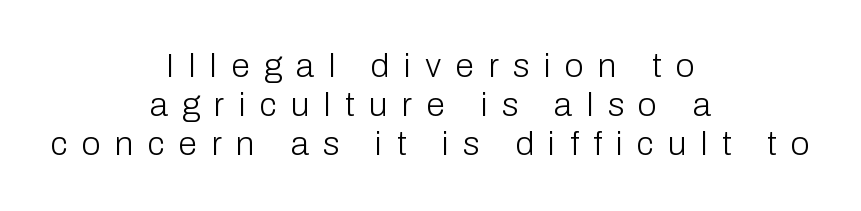
Q: Is the text bold? A: No.
Q: Is the text italic (slanted)? A: No, it is upright.
Q: Is the typeface a serif or a sans-serif typeface? A: Sans-serif.
Q: Is the text underlined? A: No.
Q: How is the paragraph aligned? A: Centered.
Q: Is the spacing between letters normal or unusually wide? A: Unusually wide.
Q: Is the spacing between lines tight, normal or loose? A: Tight.
Q: Width (condensed, normal, or wide)? A: Normal.
Q: Stroke contrast? A: Low.
Q: x-height? A: Medium.
Q: Monospaced? A: No.
